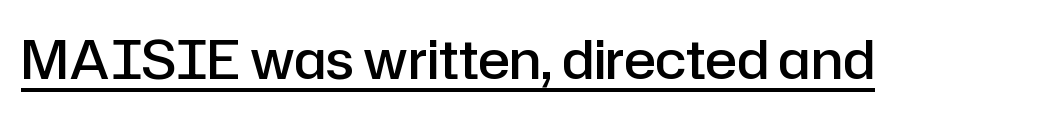
The image shows 53 px semibold sans-serif type, upright; set normal letter spacing, underlined; low stroke contrast and a medium x-height.
